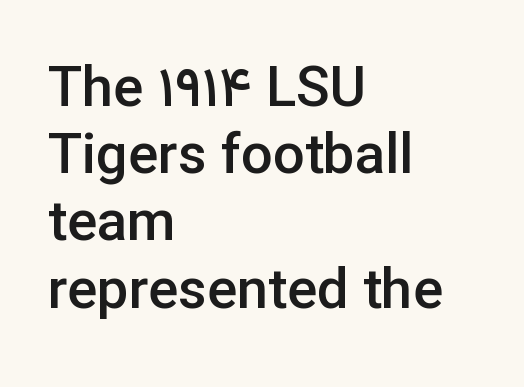
The image shows 56 px semibold sans-serif type, upright; set left-aligned, line spacing 1.2x, normal letter spacing, not underlined; low stroke contrast and a medium x-height.
